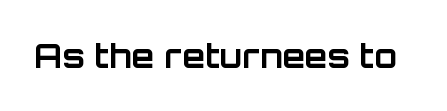
Q: Is the text bold? A: Yes.
Q: Is the text italic (slanted)? A: No, it is upright.
Q: Is the typeface a serif or a sans-serif typeface? A: Sans-serif.
Q: Is the text underlined? A: No.
Q: Is the spacing between letters normal or unusually wide? A: Normal.
Q: Width (condensed, normal, or wide)? A: Normal.
Q: Stroke contrast? A: Low.
Q: x-height? A: Large.
Q: Monospaced? A: No.
